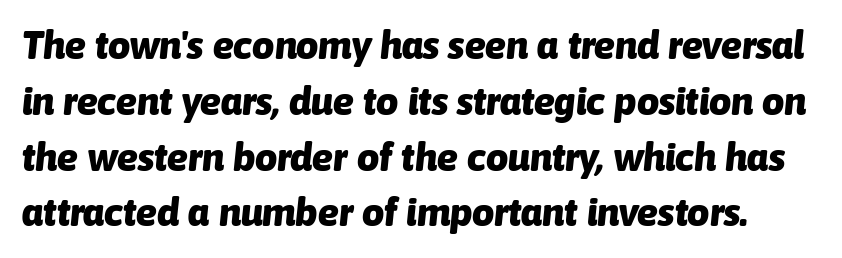
{"italic": "yes", "lean": "right", "slant_degrees": 6, "bold": "yes", "weight": "heavy", "width": "normal", "stroke_contrast": "low", "x_height": "medium", "monospaced": "no", "underline": "no", "line_spacing": "normal", "line_spacing_ratio": 1.43, "letter_spacing": "normal", "letter_spacing_em": 0.0, "glyph_px": 39}
